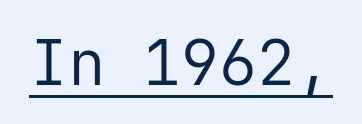
Q: Is the text bold? A: No.
Q: Is the text italic (slanted)? A: No, it is upright.
Q: Is the typeface a serif or a sans-serif typeface? A: Sans-serif.
Q: Is the text underlined? A: Yes.
Q: Is the spacing between letters normal or unusually wide? A: Normal.
Q: Width (condensed, normal, or wide)? A: Normal.
Q: Stroke contrast? A: Low.
Q: x-height? A: Medium.
Q: Monospaced? A: Yes.
